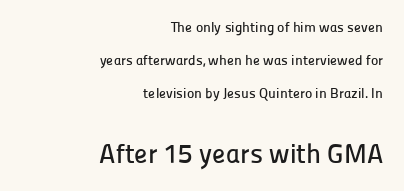
{"italic": "no", "underline": "no", "align": "right", "line_spacing": "loose", "line_spacing_ratio": 2.36, "letter_spacing": "normal", "letter_spacing_em": 0.0, "larger_block": "second", "size_ratio": 1.93, "glyph_px": 27}
